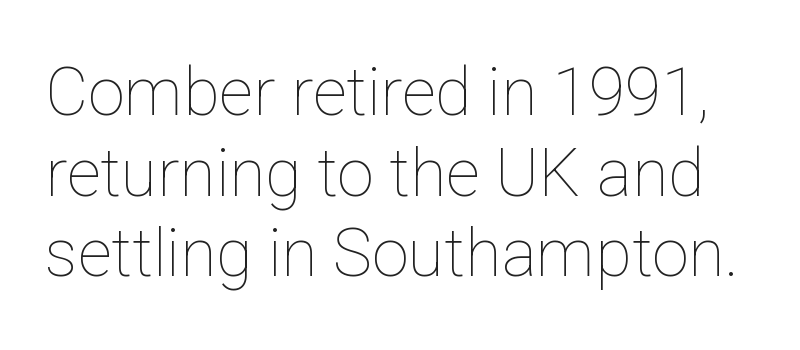
Q: Is the text bold? A: No.
Q: Is the text italic (slanted)? A: No, it is upright.
Q: Is the text underlined? A: No.
Q: Is the spacing between letters normal or unusually wide? A: Normal.
Q: Width (condensed, normal, or wide)? A: Normal.
Q: Stroke contrast? A: Low.
Q: x-height? A: Medium.
Q: Monospaced? A: No.
